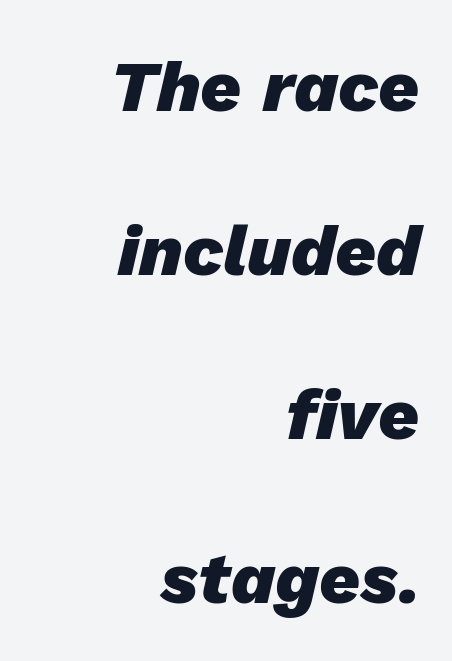
{"italic": "yes", "lean": "right", "slant_degrees": 13, "bold": "yes", "weight": "heavy", "width": "normal", "stroke_contrast": "low", "x_height": "medium", "monospaced": "no", "underline": "no", "align": "right", "line_spacing": "loose", "line_spacing_ratio": 2.31, "letter_spacing": "normal", "letter_spacing_em": 0.0, "glyph_px": 71}
